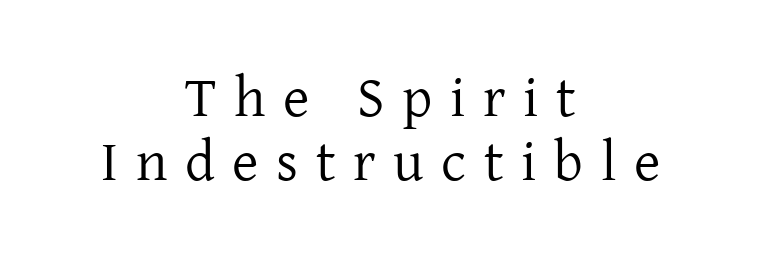
{"serif": "yes", "italic": "no", "bold": "no", "weight": "regular", "width": "normal", "stroke_contrast": "low", "x_height": "medium", "monospaced": "no", "underline": "no", "align": "center", "line_spacing": "tight", "line_spacing_ratio": 1.12, "letter_spacing": "wide", "letter_spacing_em": 0.31, "glyph_px": 57}
